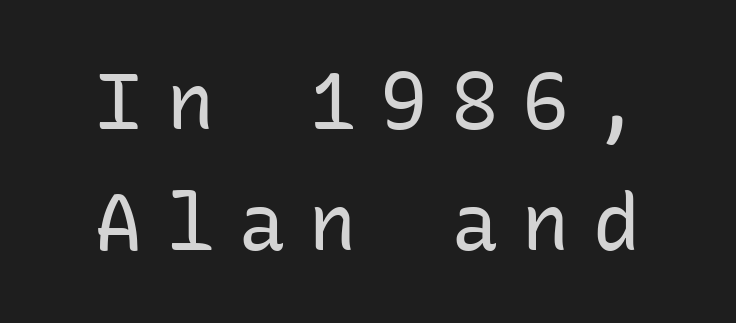
Q: Is the text bold? A: No.
Q: Is the text italic (slanted)? A: No, it is upright.
Q: Is the typeface a serif or a sans-serif typeface? A: Sans-serif.
Q: Is the text underlined? A: No.
Q: Is the spacing between letters normal or unusually wide? A: Unusually wide.
Q: Is the spacing between lines tight, normal or loose? A: Normal.
Q: Width (condensed, normal, or wide)? A: Normal.
Q: Stroke contrast? A: Low.
Q: x-height? A: Medium.
Q: Monospaced? A: Yes.
